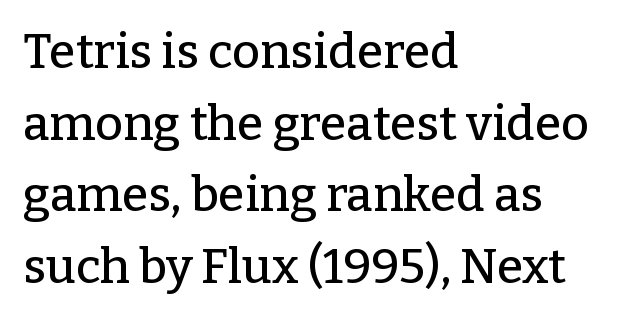
Q: Is the text italic (slanted)? A: No, it is upright.
Q: Is the typeface a serif or a sans-serif typeface? A: Serif.
Q: Is the text underlined? A: No.
Q: How is the paragraph aligned? A: Left-aligned.
Q: Is the spacing between letters normal or unusually wide? A: Normal.
Q: Is the spacing between lines tight, normal or loose? A: Normal.
Q: Width (condensed, normal, or wide)? A: Normal.
Q: Stroke contrast? A: Low.
Q: x-height? A: Medium.
Q: Monospaced? A: No.
